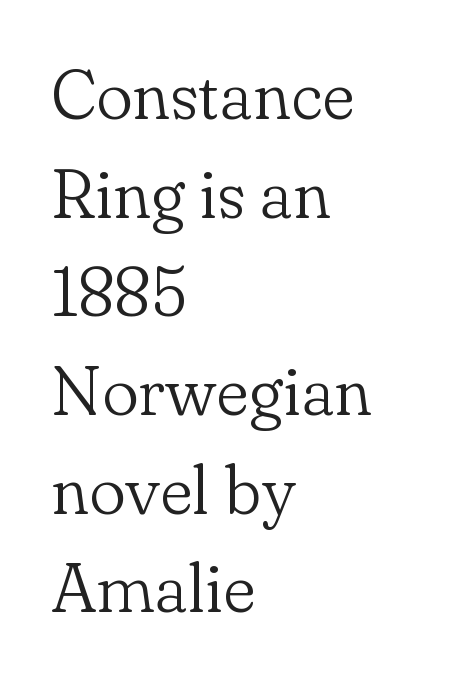
Note: serifs present on the glyphs. The cut favours lightness, reaching ordinary text weight at its darkest. The face used here is proportionally spaced, like ordinary book or web type. Quick note: interline space is typical. Quick note: not italic, upright.
